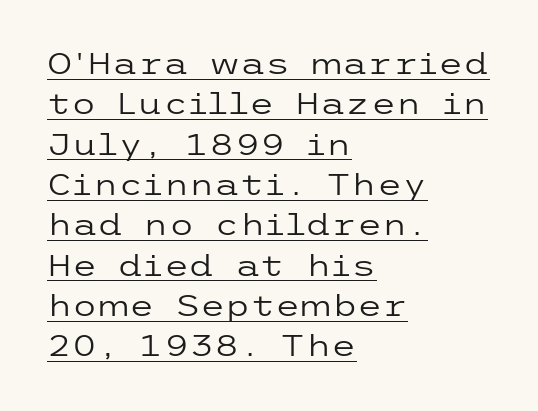
The image shows 29 px regular-weight, wide sans-serif type, upright; set left-aligned, normal line spacing (1.39x), normal letter spacing, underlined; low stroke contrast and a medium x-height.
